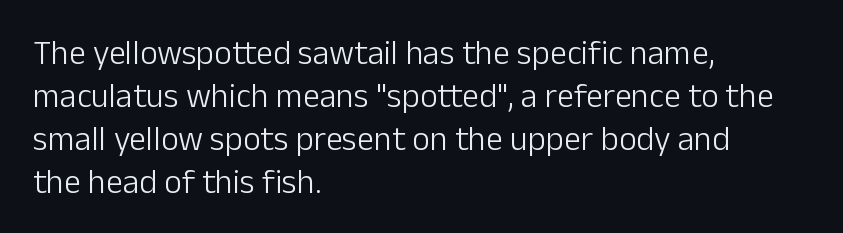
Style check: upright. Classification — sans serif. The rendering keeps characters at their native spacing. If you measured baseline to baseline, you'd find a middling distance. Alignment: flush left.
